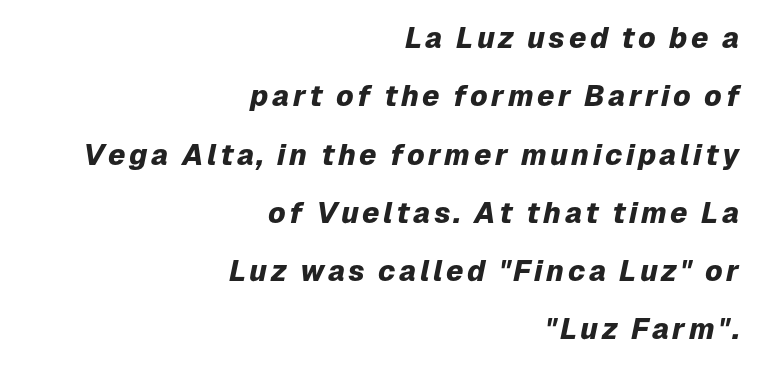
{"italic": "yes", "lean": "right", "slant_degrees": 12, "bold": "yes", "weight": "heavy", "width": "normal", "stroke_contrast": "low", "x_height": "medium", "monospaced": "no", "underline": "no", "align": "right", "line_spacing": "loose", "line_spacing_ratio": 2.01, "glyph_px": 29}
